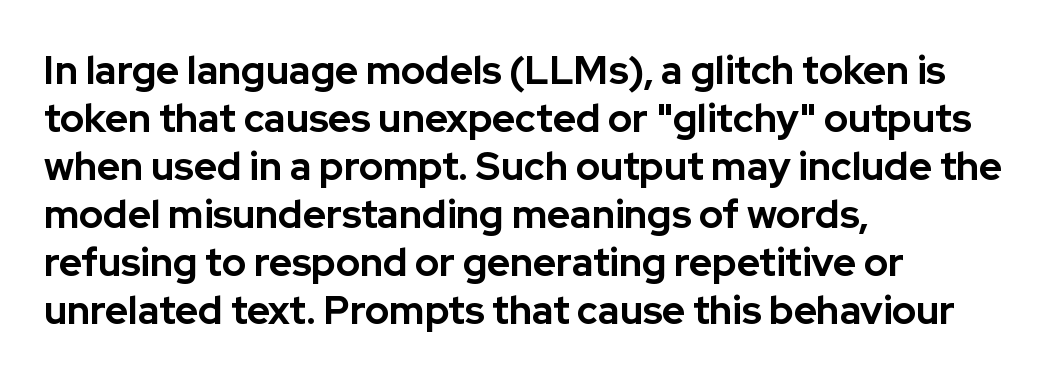
The image shows 39 px bold sans-serif type, upright; set left-aligned, line spacing 1.23x, normal letter spacing, not underlined; low stroke contrast and a medium x-height.
